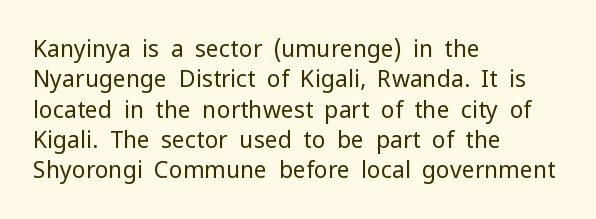
{"italic": "no", "bold": "no", "underline": "no", "align": "left", "line_spacing": "normal", "line_spacing_ratio": 1.32, "letter_spacing": "normal", "letter_spacing_em": 0.0, "glyph_px": 23}
